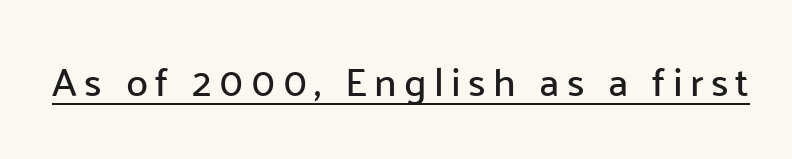
Q: Is the text italic (slanted)? A: No, it is upright.
Q: Is the typeface a serif or a sans-serif typeface? A: Sans-serif.
Q: Is the text underlined? A: Yes.
Q: Width (condensed, normal, or wide)? A: Normal.
Q: Stroke contrast? A: Low.
Q: x-height? A: Medium.
Q: Monospaced? A: No.
